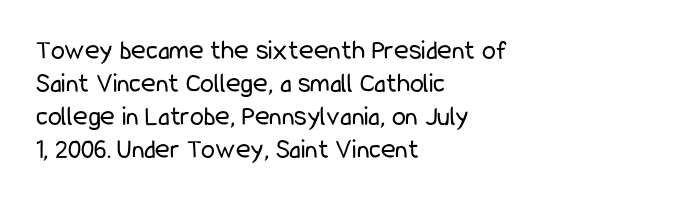
{"serif": "no", "italic": "no", "bold": "no", "weight": "regular", "width": "condensed", "stroke_contrast": "low", "x_height": "medium", "monospaced": "no", "underline": "no", "align": "left", "line_spacing_ratio": 1.18, "letter_spacing": "normal", "letter_spacing_em": 0.0, "glyph_px": 28}
